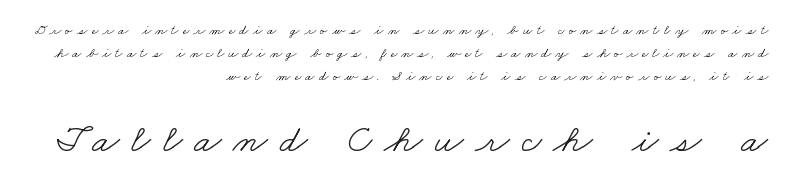
Q: Is the text bold? A: No.
Q: Is the typeface a serif or a sans-serif typeface? A: Serif.
Q: Is the text underlined? A: No.
Q: How is the paragraph aligned? A: Right-aligned.
Q: Is the spacing between letters normal or unusually wide? A: Unusually wide.
Q: Is the spacing between lines tight, normal or loose? A: Normal.
Q: Which block of text is set in a larger size, the first (top) or the second (bottom)? A: The second (bottom) one.
Q: Width (condensed, normal, or wide)? A: Wide.
Q: Stroke contrast? A: Low.
Q: x-height? A: Small.
Q: Monospaced? A: No.
